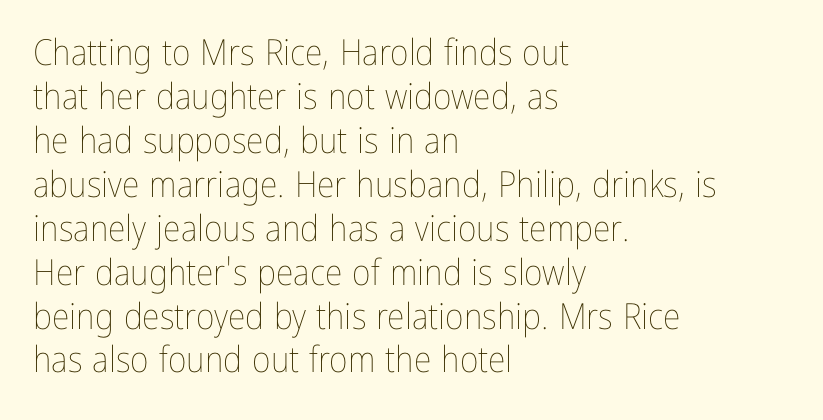
{"italic": "no", "bold": "no", "weight": "thin", "width": "condensed", "stroke_contrast": "low", "x_height": "medium", "monospaced": "no", "underline": "no", "align": "left", "line_spacing_ratio": 1.22, "letter_spacing": "normal", "letter_spacing_em": 0.0, "glyph_px": 36}
